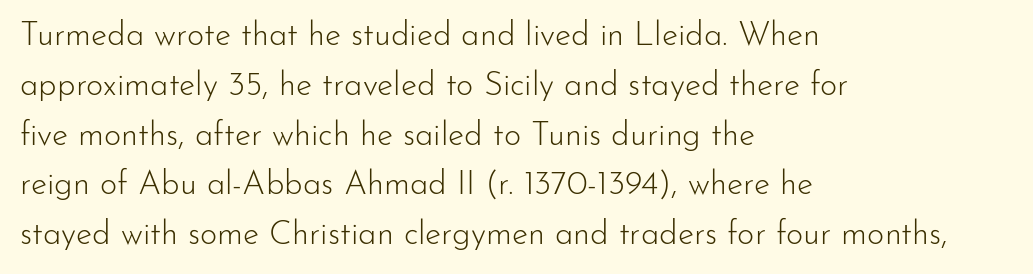
The image shows 33 px light sans-serif type, upright; set left-aligned, normal line spacing (1.51x), normal letter spacing, not underlined; low stroke contrast and a small x-height.
